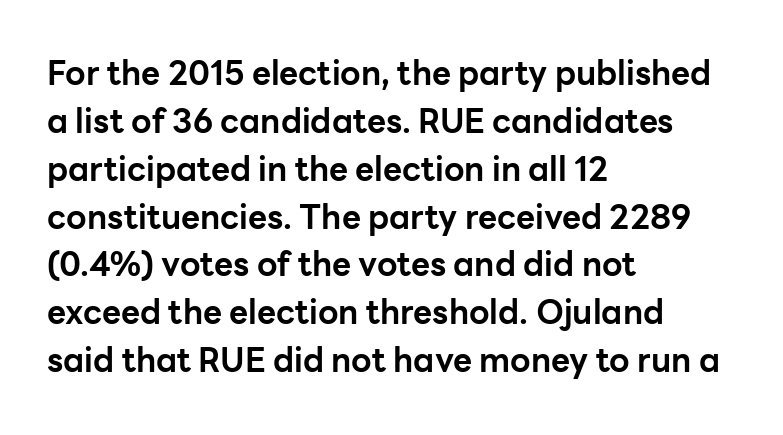
Q: Is the text bold? A: Yes.
Q: Is the text italic (slanted)? A: No, it is upright.
Q: Is the typeface a serif or a sans-serif typeface? A: Sans-serif.
Q: Is the text underlined? A: No.
Q: How is the paragraph aligned? A: Left-aligned.
Q: Is the spacing between letters normal or unusually wide? A: Normal.
Q: Is the spacing between lines tight, normal or loose? A: Normal.
Q: Width (condensed, normal, or wide)? A: Normal.
Q: Stroke contrast? A: Low.
Q: x-height? A: Medium.
Q: Monospaced? A: No.
